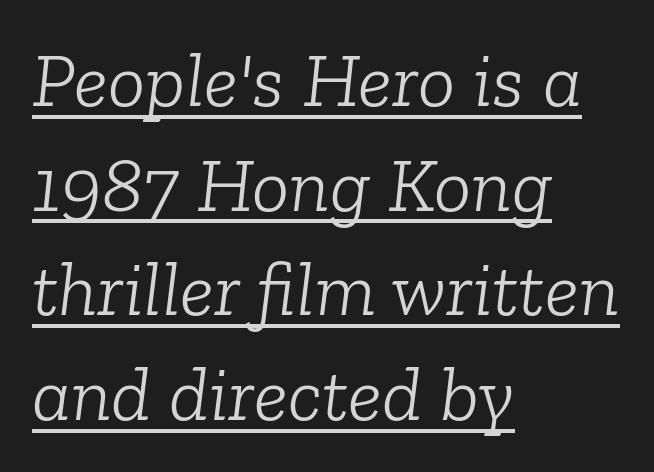
The image shows 78 px light serif type, italic (leaning right); set left-aligned, normal line spacing (1.34x), normal letter spacing, underlined; low stroke contrast and a medium x-height.
